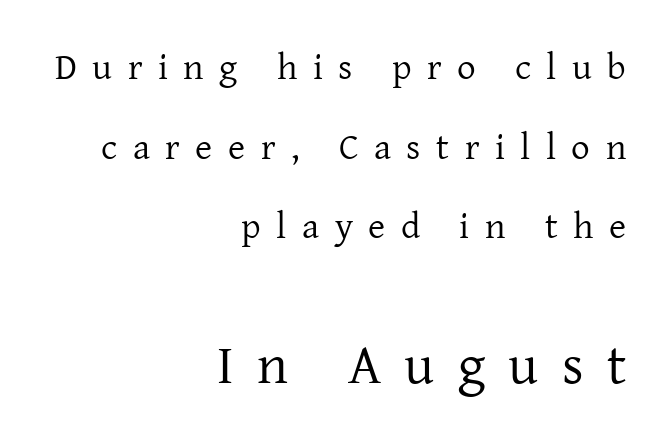
Q: Is the text bold? A: No.
Q: Is the text italic (slanted)? A: No, it is upright.
Q: Is the typeface a serif or a sans-serif typeface? A: Serif.
Q: Is the text underlined? A: No.
Q: How is the paragraph aligned? A: Right-aligned.
Q: Is the spacing between letters normal or unusually wide? A: Unusually wide.
Q: Is the spacing between lines tight, normal or loose? A: Loose.
Q: Which block of text is set in a larger size, the first (top) or the second (bottom)? A: The second (bottom) one.
Q: Width (condensed, normal, or wide)? A: Normal.
Q: Stroke contrast? A: Low.
Q: x-height? A: Medium.
Q: Monospaced? A: No.
